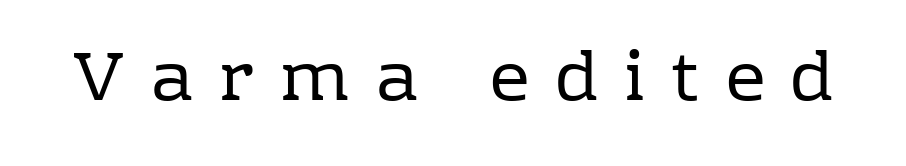
The image shows 70 px regular-weight serif type, upright; set unusually wide letter spacing (+0.37 em), not underlined; low stroke contrast and a medium x-height.
